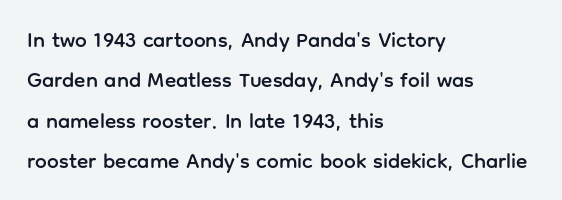
Here the glyphs are tracked normally, forming tight word shapes. Compared with a centered layout, this one pins lines to the left instead. Summary of vertical rhythm: relaxed, with wide interline spacing. The type sits square on the baseline with zero lean. The words here are not underlined.
